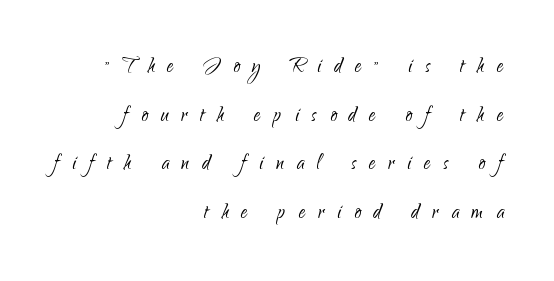
Q: Is the text bold? A: No.
Q: Is the text italic (slanted)? A: Yes.
Q: Is the text underlined? A: No.
Q: How is the paragraph aligned? A: Right-aligned.
Q: Is the spacing between letters normal or unusually wide? A: Unusually wide.
